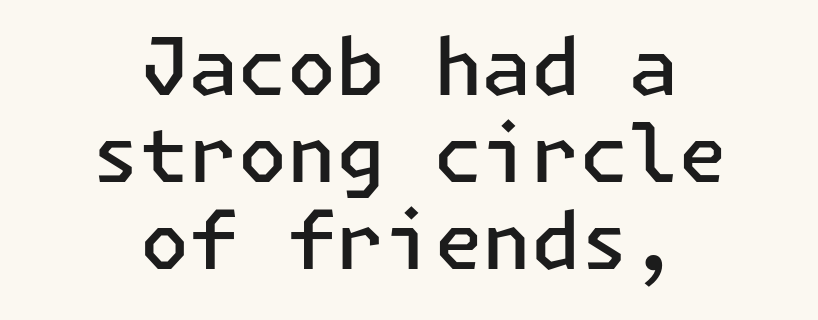
The paragraph has two soft edges and a firm central axis. The words here are not underlined. The characters look somewhat weighty, a semibold short of true bold. Nope, not italic — everything's standing straight.
